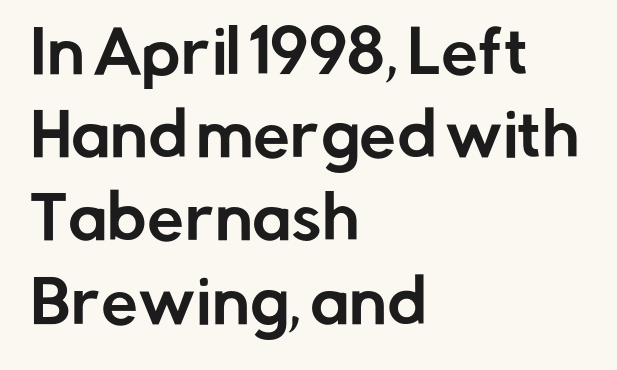
Vertical spacing — default. The type family on display is of the sans-serif kind. These lines stack with their left ends in a neat column. The face used here is proportionally spaced, like ordinary book or web type. Is there any slant? The stems are plumb. No extra tracking has been applied to these lines.
